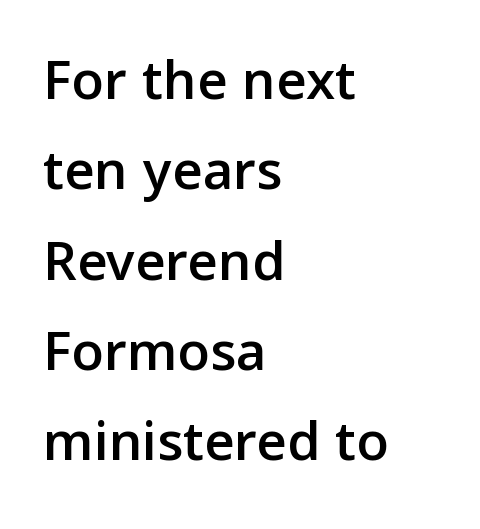
The image shows 59 px sans-serif type, upright; set left-aligned, normal line spacing (1.53x), normal letter spacing, not underlined; low stroke contrast and a medium x-height.
